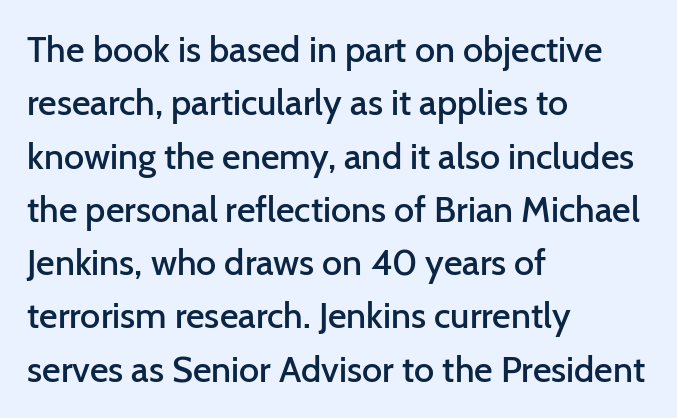
I'd describe the lettering as semibold — firm but not a full bold. If you drew a line through each stem, it would be perfectly vertical. The letters sit at their default tracking, neither squeezed nor spread. Honestly, there is no underline to notice here at all.
